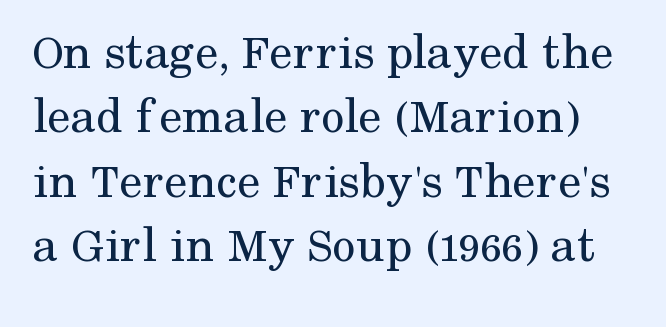
{"serif": "yes", "italic": "no", "bold": "no", "weight": "regular", "width": "normal", "stroke_contrast": "medium", "x_height": "medium", "monospaced": "no", "underline": "no", "line_spacing_ratio": 1.24, "letter_spacing": "normal", "letter_spacing_em": 0.0, "glyph_px": 52}
